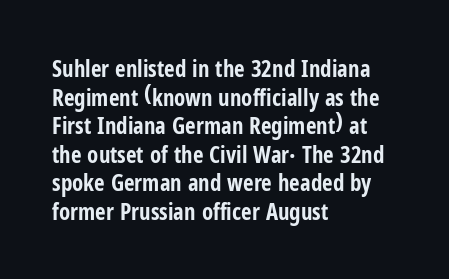
Every character sits straight up, as roman type does. Stroke thickness is high; the sample reads as a true bold. Inter-character spacing is left at the font's built-in metrics. Casual observation: everything's shoved over to the left. The specimen omits any rule beneath the text block's lines.
